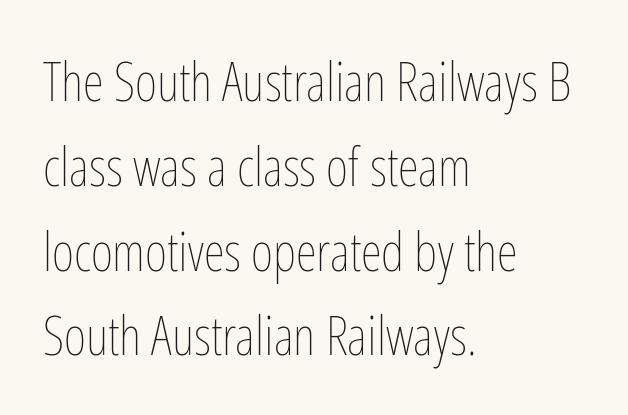
Q: Is the text bold? A: No.
Q: Is the text italic (slanted)? A: No, it is upright.
Q: Is the text underlined? A: No.
Q: How is the paragraph aligned? A: Left-aligned.
Q: Is the spacing between letters normal or unusually wide? A: Normal.
Q: Is the spacing between lines tight, normal or loose? A: Normal.
Q: Width (condensed, normal, or wide)? A: Condensed.
Q: Stroke contrast? A: Low.
Q: x-height? A: Medium.
Q: Monospaced? A: No.
